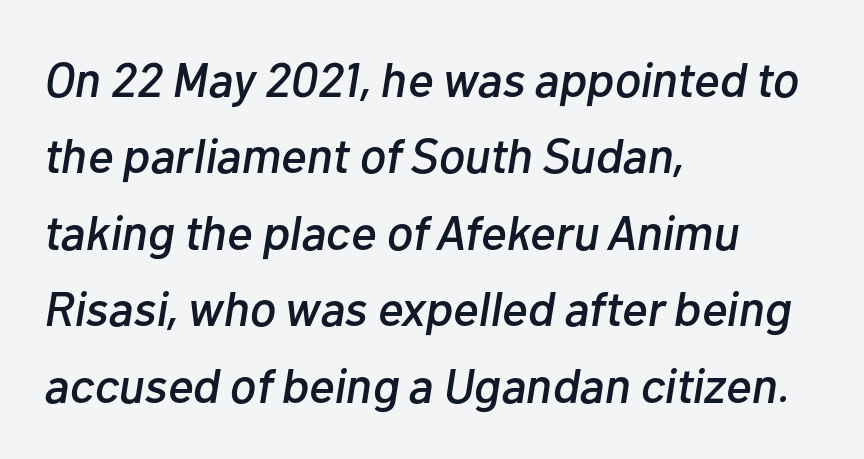
Q: Is the text italic (slanted)? A: Yes, it leans right by about 10 degrees.
Q: Is the text underlined? A: No.
Q: How is the paragraph aligned? A: Left-aligned.
Q: Is the spacing between letters normal or unusually wide? A: Normal.
Q: Is the spacing between lines tight, normal or loose? A: Normal.
Q: Width (condensed, normal, or wide)? A: Normal.
Q: Stroke contrast? A: Low.
Q: x-height? A: Medium.
Q: Monospaced? A: No.
